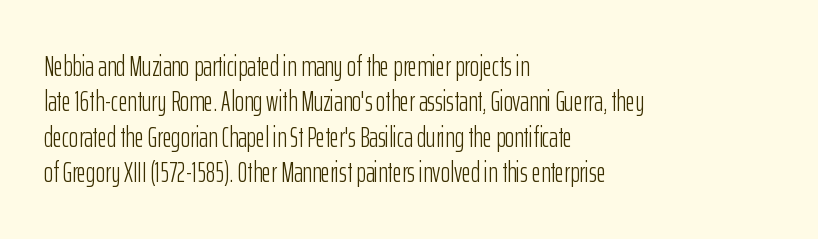
Lines of text with bare space underneath. The characters are drawn with everyday or finer stroke widths. The paragraph shown leans on its left margin. Does extra space separate the letters? No, they use regular spacing. The lettering holds an erect, upright posture throughout.
